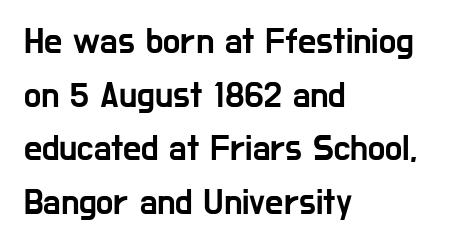
Q: Is the text italic (slanted)? A: No, it is upright.
Q: Is the typeface a serif or a sans-serif typeface? A: Sans-serif.
Q: Is the text underlined? A: No.
Q: How is the paragraph aligned? A: Left-aligned.
Q: Is the spacing between letters normal or unusually wide? A: Normal.
Q: Is the spacing between lines tight, normal or loose? A: Normal.
Q: Width (condensed, normal, or wide)? A: Condensed.
Q: Stroke contrast? A: Low.
Q: x-height? A: Medium.
Q: Monospaced? A: No.
